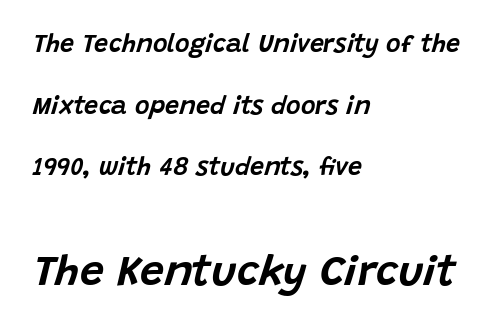
Q: Is the text italic (slanted)? A: Yes, it leans right by about 15 degrees.
Q: Is the text underlined? A: No.
Q: How is the paragraph aligned? A: Left-aligned.
Q: Is the spacing between letters normal or unusually wide? A: Normal.
Q: Is the spacing between lines tight, normal or loose? A: Loose.
Q: Which block of text is set in a larger size, the first (top) or the second (bottom)? A: The second (bottom) one.
Q: Width (condensed, normal, or wide)? A: Normal.
Q: Stroke contrast? A: Low.
Q: x-height? A: Large.
Q: Monospaced? A: No.
